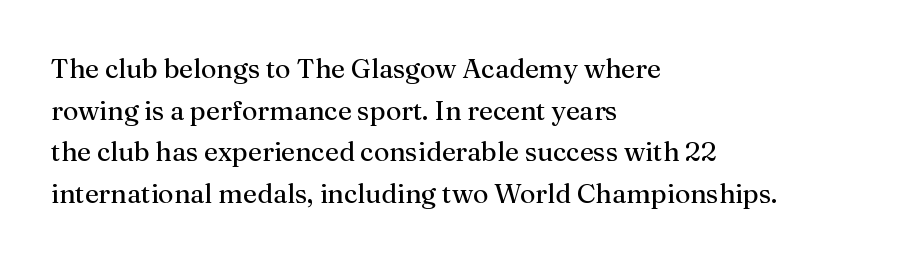
Q: Is the text bold? A: No.
Q: Is the text italic (slanted)? A: No, it is upright.
Q: Is the text underlined? A: No.
Q: How is the paragraph aligned? A: Left-aligned.
Q: Is the spacing between letters normal or unusually wide? A: Normal.
Q: Is the spacing between lines tight, normal or loose? A: Normal.
